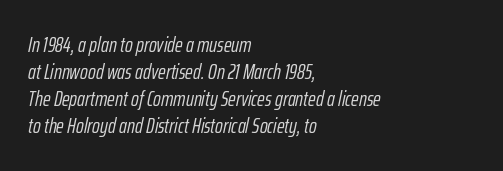
Q: Is the text bold? A: No.
Q: Is the text italic (slanted)? A: Yes, it leans right by about 12 degrees.
Q: Is the text underlined? A: No.
Q: How is the paragraph aligned? A: Left-aligned.
Q: Is the spacing between letters normal or unusually wide? A: Normal.
Q: Is the spacing between lines tight, normal or loose? A: Normal.
